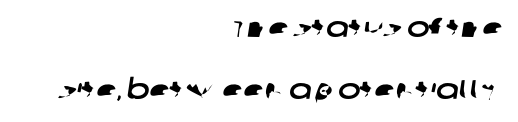
{"underline": "no", "align": "right", "line_spacing": "loose", "line_spacing_ratio": 2.29, "letter_spacing": "normal", "letter_spacing_em": 0.0, "glyph_px": 27}
